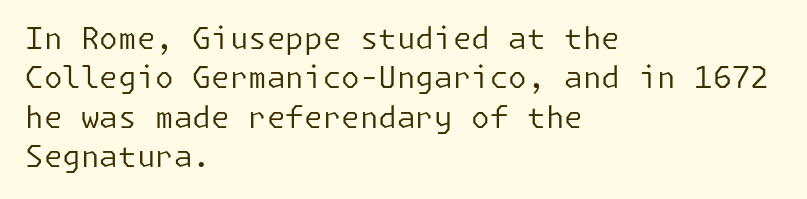
The image shows 30 px regular-weight sans-serif type, upright; set left-aligned, normal line spacing (1.31x), normal letter spacing, not underlined; low stroke contrast and a medium x-height.
